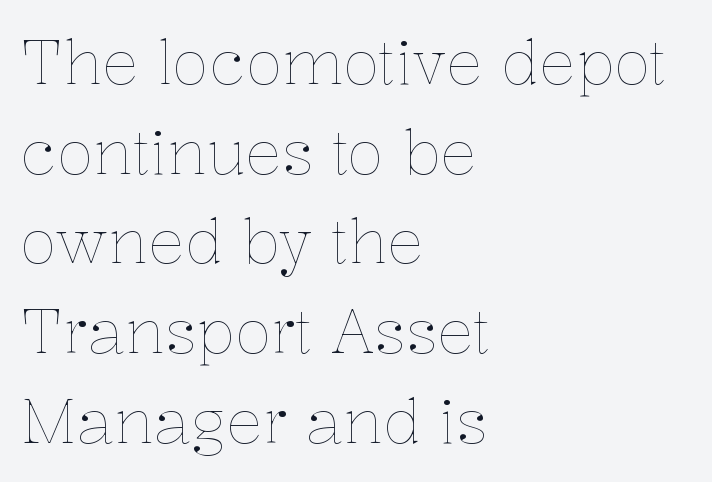
The image shows 61 px thin type, upright; set left-aligned, normal line spacing (1.47x), normal letter spacing, not underlined; low stroke contrast and a medium x-height.
